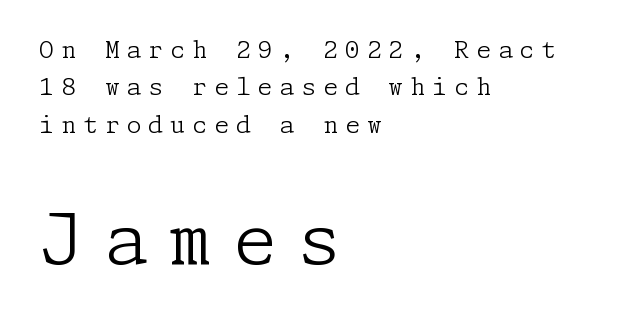
Q: Is the text bold? A: No.
Q: Is the text italic (slanted)? A: No, it is upright.
Q: Is the typeface a serif or a sans-serif typeface? A: Serif.
Q: Is the text underlined? A: No.
Q: How is the paragraph aligned? A: Left-aligned.
Q: Is the spacing between letters normal or unusually wide? A: Unusually wide.
Q: Is the spacing between lines tight, normal or loose? A: Normal.
Q: Which block of text is set in a larger size, the first (top) or the second (bottom)? A: The second (bottom) one.
Q: Width (condensed, normal, or wide)? A: Normal.
Q: Stroke contrast? A: Low.
Q: x-height? A: Medium.
